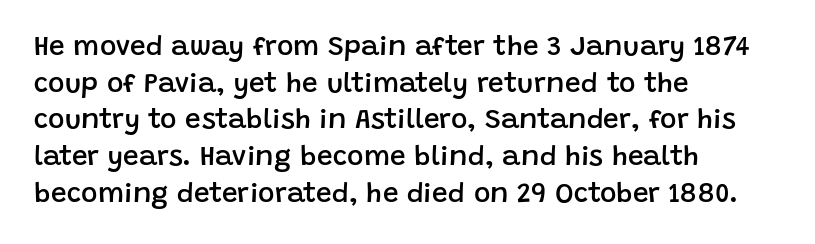
The image shows 28 px semibold sans-serif type, upright; set left-aligned, normal line spacing (1.31x), normal letter spacing, not underlined; low stroke contrast and a large x-height.
